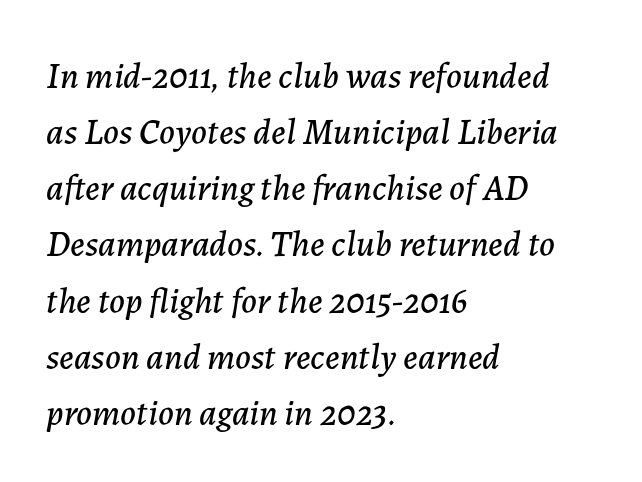
Q: Is the text italic (slanted)? A: Yes, it leans right by about 7 degrees.
Q: Is the text underlined? A: No.
Q: How is the paragraph aligned? A: Left-aligned.
Q: Is the spacing between letters normal or unusually wide? A: Normal.
Q: Is the spacing between lines tight, normal or loose? A: Normal.
Q: Width (condensed, normal, or wide)? A: Normal.
Q: Stroke contrast? A: Low.
Q: x-height? A: Medium.
Q: Monospaced? A: No.
